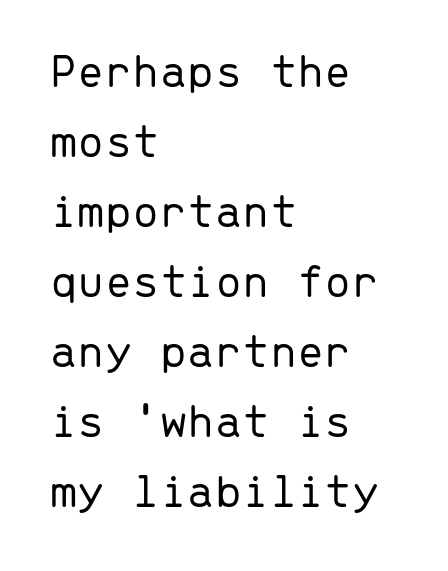
Q: Is the text bold? A: No.
Q: Is the text italic (slanted)? A: No, it is upright.
Q: Is the typeface a serif or a sans-serif typeface? A: Sans-serif.
Q: Is the text underlined? A: No.
Q: How is the paragraph aligned? A: Left-aligned.
Q: Is the spacing between letters normal or unusually wide? A: Normal.
Q: Is the spacing between lines tight, normal or loose? A: Normal.
Q: Width (condensed, normal, or wide)? A: Normal.
Q: Stroke contrast? A: Low.
Q: x-height? A: Medium.
Q: Monospaced? A: Yes.
